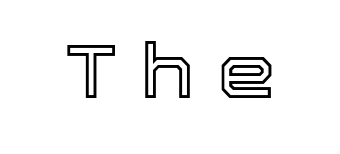
The image shows 75 px text type, upright; set unusually wide letter spacing (+0.3 em), not underlined; a medium x-height.
